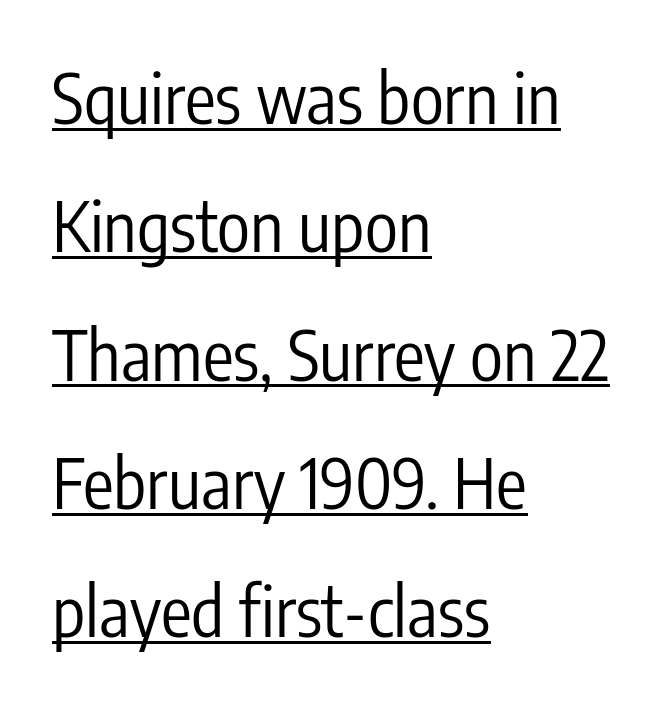
{"serif": "no", "italic": "no", "bold": "no", "weight": "regular", "width": "condensed", "stroke_contrast": "low", "x_height": "medium", "monospaced": "no", "underline": "yes", "align": "left", "line_spacing_ratio": 1.86, "letter_spacing": "normal", "letter_spacing_em": 0.0, "glyph_px": 69}
